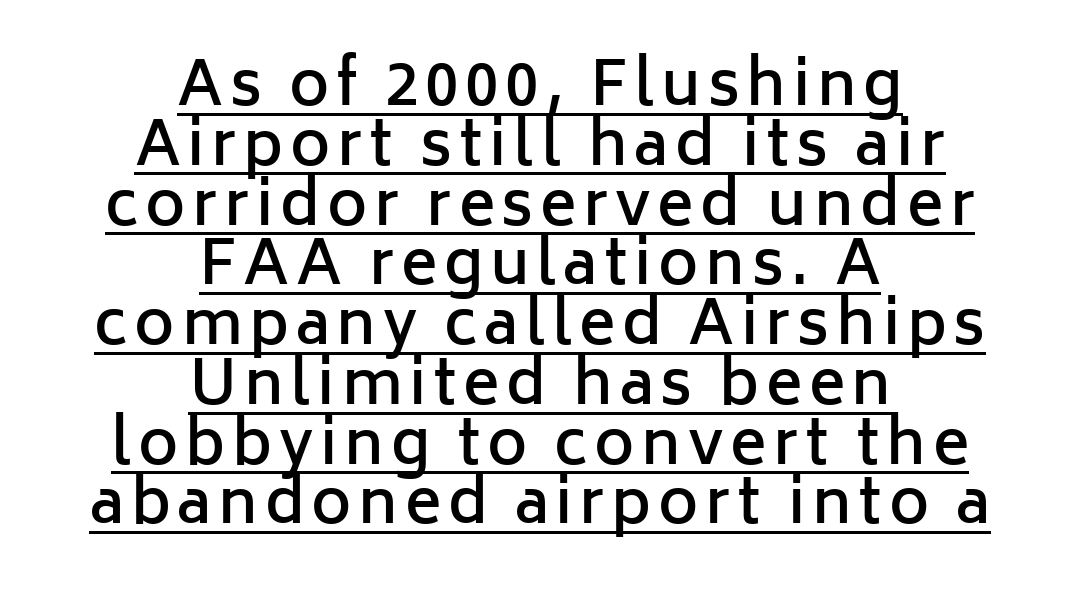
{"serif": "no", "italic": "no", "bold": "semi", "weight": "semibold", "width": "normal", "stroke_contrast": "low", "x_height": "medium", "monospaced": "no", "underline": "yes", "align": "center", "line_spacing": "tight", "line_spacing_ratio": 0.98, "glyph_px": 61}
